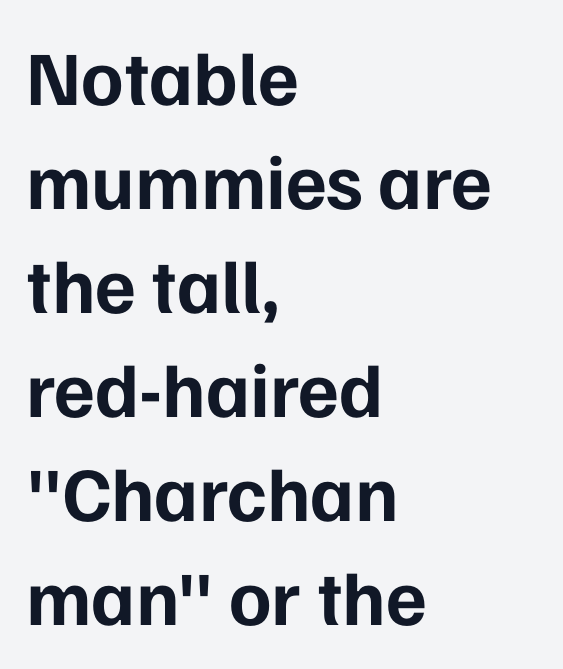
{"serif": "no", "italic": "no", "bold": "yes", "weight": "bold", "width": "normal", "stroke_contrast": "low", "x_height": "medium", "monospaced": "no", "underline": "no", "align": "left", "line_spacing": "normal", "line_spacing_ratio": 1.35, "letter_spacing": "normal", "letter_spacing_em": 0.0, "glyph_px": 77}
